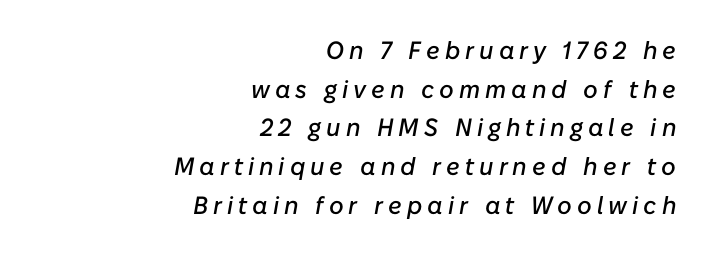
Q: Is the text italic (slanted)? A: Yes, it leans right by about 10 degrees.
Q: Is the text underlined? A: No.
Q: How is the paragraph aligned? A: Right-aligned.
Q: Is the spacing between letters normal or unusually wide? A: Unusually wide.
Q: Is the spacing between lines tight, normal or loose? A: Normal.
